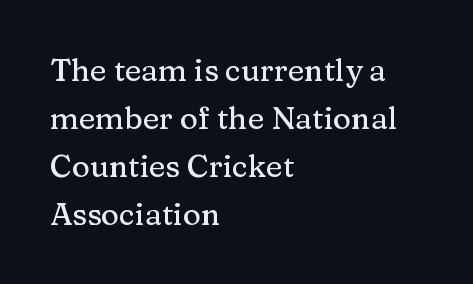
{"serif": "yes", "italic": "no", "width": "normal", "stroke_contrast": "medium", "x_height": "medium", "monospaced": "no", "underline": "no", "align": "left", "line_spacing": "normal", "line_spacing_ratio": 1.55, "letter_spacing": "normal", "letter_spacing_em": 0.0, "glyph_px": 31}
